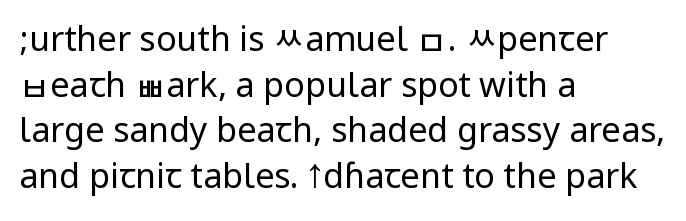
Q: Is the text bold? A: No.
Q: Is the text italic (slanted)? A: No, it is upright.
Q: Is the typeface a serif or a sans-serif typeface? A: Sans-serif.
Q: Is the text underlined? A: No.
Q: How is the paragraph aligned? A: Left-aligned.
Q: Is the spacing between letters normal or unusually wide? A: Normal.
Q: Is the spacing between lines tight, normal or loose? A: Normal.
Q: Width (condensed, normal, or wide)? A: Condensed.
Q: Stroke contrast? A: Low.
